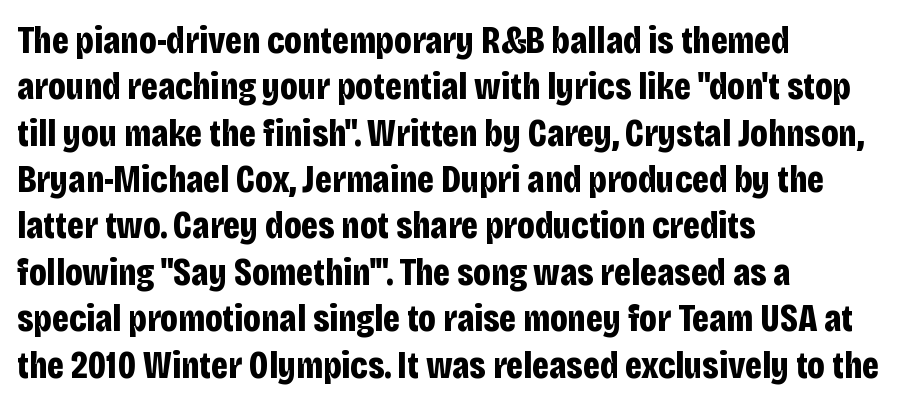
Think of a printed novel: that variable character pitch is what you see here. Observe the ordinary spacing: letters are neighbours, not strangers. Upright lettering throughout. Does the weight exceed regular? Yes, all the way to bold. The rendering anchors every line to the left-hand side. Any mark beneath the type? The region is blank.
